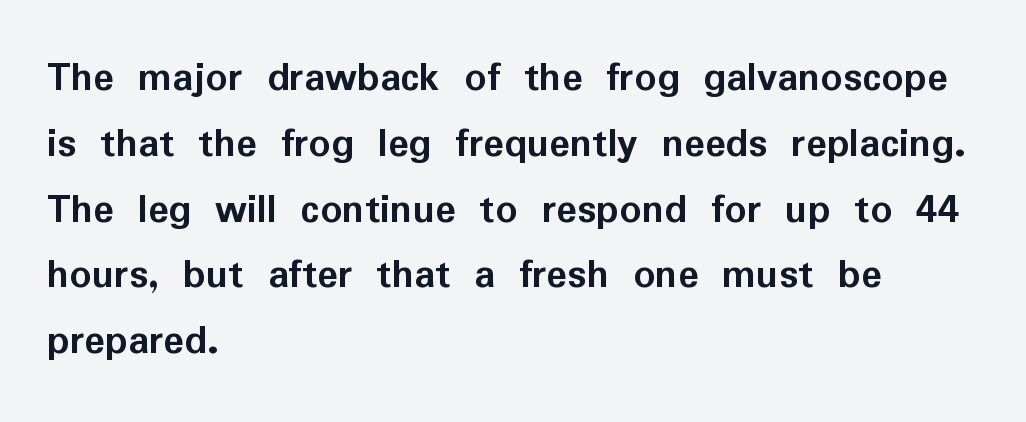
Q: Is the text bold? A: Yes.
Q: Is the text italic (slanted)? A: No, it is upright.
Q: Is the typeface a serif or a sans-serif typeface? A: Sans-serif.
Q: Is the text underlined? A: No.
Q: How is the paragraph aligned? A: Left-aligned.
Q: Is the spacing between letters normal or unusually wide? A: Normal.
Q: Is the spacing between lines tight, normal or loose? A: Normal.
Q: Width (condensed, normal, or wide)? A: Normal.
Q: Stroke contrast? A: Low.
Q: x-height? A: Medium.
Q: Monospaced? A: No.
